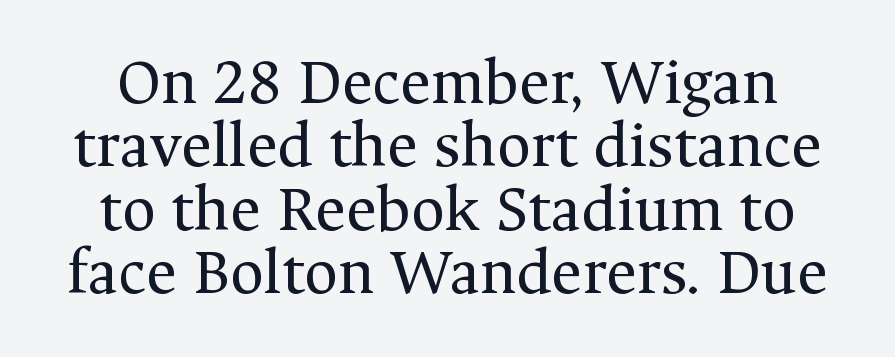
Q: Is the text bold? A: No.
Q: Is the text italic (slanted)? A: No, it is upright.
Q: Is the typeface a serif or a sans-serif typeface? A: Serif.
Q: Is the text underlined? A: No.
Q: Is the spacing between letters normal or unusually wide? A: Normal.
Q: Is the spacing between lines tight, normal or loose? A: Tight.
Q: Width (condensed, normal, or wide)? A: Normal.
Q: Stroke contrast? A: Medium.
Q: x-height? A: Medium.
Q: Monospaced? A: No.
